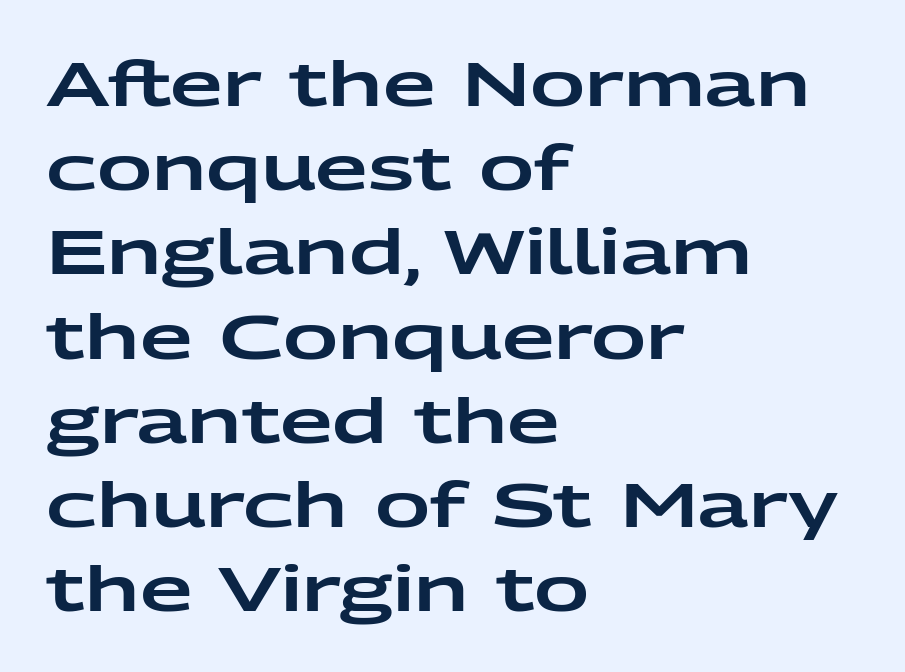
Q: Is the text italic (slanted)? A: No, it is upright.
Q: Is the typeface a serif or a sans-serif typeface? A: Sans-serif.
Q: Is the text underlined? A: No.
Q: How is the paragraph aligned? A: Left-aligned.
Q: Is the spacing between letters normal or unusually wide? A: Normal.
Q: Is the spacing between lines tight, normal or loose? A: Normal.
Q: Width (condensed, normal, or wide)? A: Wide.
Q: Stroke contrast? A: Low.
Q: x-height? A: Medium.
Q: Monospaced? A: No.
